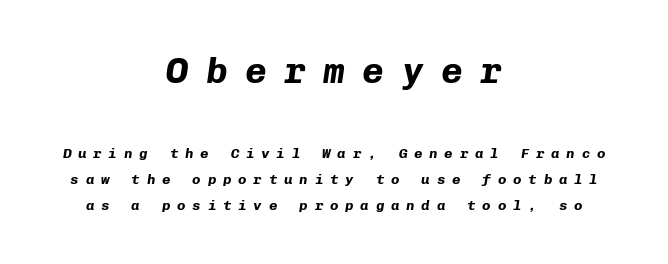
Weight check: bold — yes, fully. Is the lower block the larger one? No — the upper block carries the bigger type. Note the uniform advance width — an 'i' takes as much space as an 'm'. The space beneath each line is pristine and unruled.
